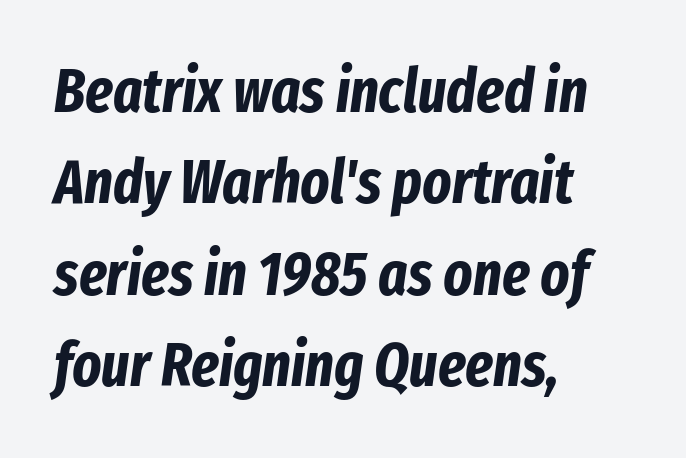
The passage shown has conventional tracking throughout. Characters are canted at an angle relative to the baseline's perpendicular. Decoration check: the copy has no underline. The setting favours the left margin, as ordinary paragraphs usually do. Weight check: bold — yes, fully.
